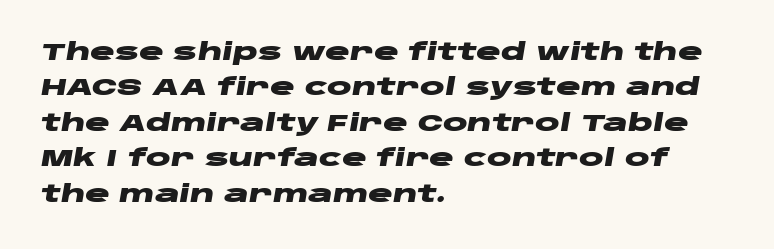
{"italic": "yes", "lean": "right", "slant_degrees": 10, "bold": "yes", "underline": "no", "align": "left", "line_spacing": "normal", "line_spacing_ratio": 1.54, "letter_spacing": "normal", "letter_spacing_em": 0.0, "glyph_px": 23}
